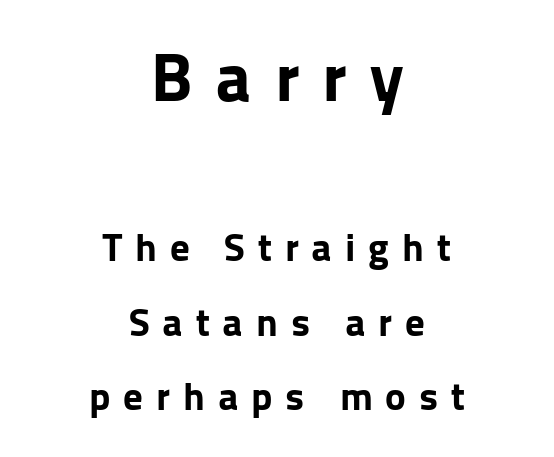
Q: Is the text bold? A: Yes.
Q: Is the text italic (slanted)? A: No, it is upright.
Q: Is the typeface a serif or a sans-serif typeface? A: Sans-serif.
Q: Is the text underlined? A: No.
Q: How is the paragraph aligned? A: Centered.
Q: Is the spacing between letters normal or unusually wide? A: Unusually wide.
Q: Is the spacing between lines tight, normal or loose? A: Loose.
Q: Which block of text is set in a larger size, the first (top) or the second (bottom)? A: The first (top) one.
Q: Width (condensed, normal, or wide)? A: Normal.
Q: Stroke contrast? A: Low.
Q: x-height? A: Medium.
Q: Monospaced? A: No.
